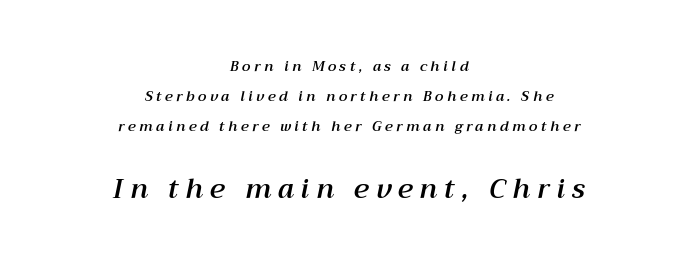
Q: Is the text italic (slanted)? A: Yes, it leans right by about 12 degrees.
Q: Is the text underlined? A: No.
Q: How is the paragraph aligned? A: Centered.
Q: Is the spacing between letters normal or unusually wide? A: Unusually wide.
Q: Is the spacing between lines tight, normal or loose? A: Loose.
Q: Which block of text is set in a larger size, the first (top) or the second (bottom)? A: The second (bottom) one.
